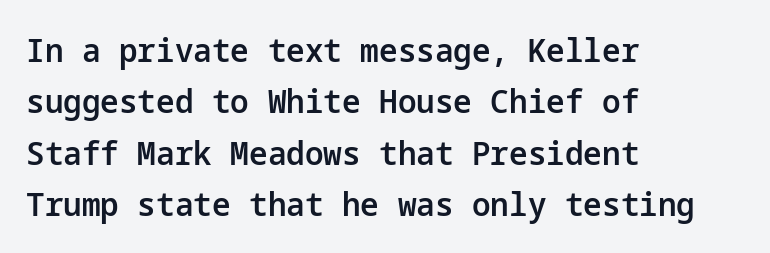
Examine the stroke ends and you'll find no serifs. Compared with typical paragraphs, the rows here are spaced about the same. The type sits square on the baseline with zero lean. Horizontal alignment here is leftward, the default for most running prose.
